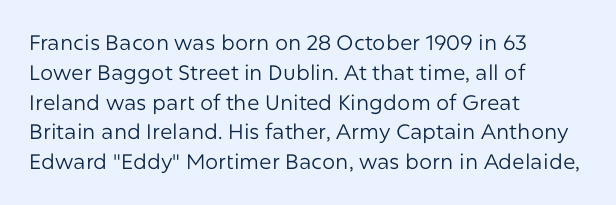
Q: Is the text bold? A: No.
Q: Is the text italic (slanted)? A: No, it is upright.
Q: Is the text underlined? A: No.
Q: How is the paragraph aligned? A: Left-aligned.
Q: Is the spacing between letters normal or unusually wide? A: Normal.
Q: Is the spacing between lines tight, normal or loose? A: Normal.
